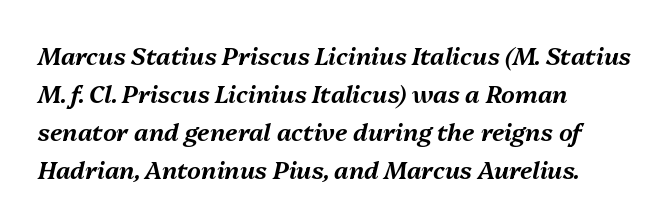
{"italic": "yes", "lean": "right", "slant_degrees": 13, "underline": "no", "align": "left", "line_spacing": "normal", "line_spacing_ratio": 1.58, "letter_spacing": "normal", "letter_spacing_em": 0.0, "glyph_px": 24}
